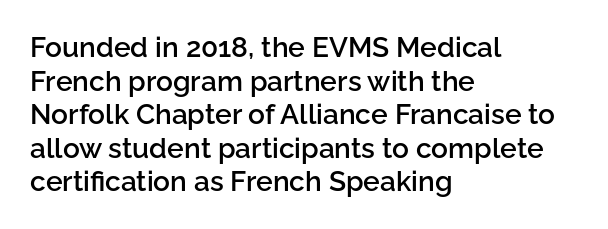
Quick note: underline off. Honestly, the letter spacing is just normal — you wouldn't notice it. The letters stand straight up with perfectly vertical stems. Each glyph is drawn with semibold strokes, heavier than normal yet not fully bold. The typeface chosen for these lines omits serifs. The setting favours the left margin, as ordinary paragraphs usually do.
